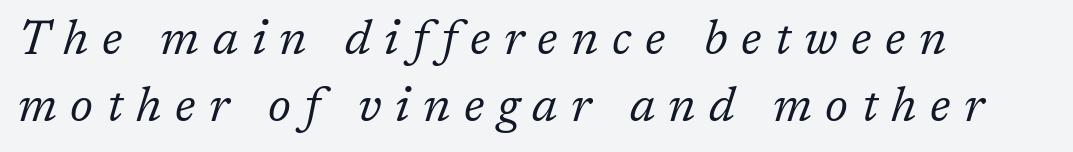
{"serif": "yes", "italic": "yes", "lean": "right", "slant_degrees": 17, "bold": "no", "weight": "regular", "width": "normal", "stroke_contrast": "low", "x_height": "medium", "monospaced": "no", "underline": "no", "align": "left", "line_spacing": "normal", "line_spacing_ratio": 1.39, "letter_spacing": "wide", "letter_spacing_em": 0.28, "glyph_px": 48}
